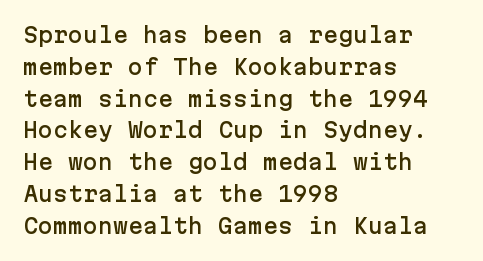
Q: Is the text italic (slanted)? A: No, it is upright.
Q: Is the text underlined? A: No.
Q: How is the paragraph aligned? A: Left-aligned.
Q: Is the spacing between letters normal or unusually wide? A: Normal.
Q: Is the spacing between lines tight, normal or loose? A: Normal.
